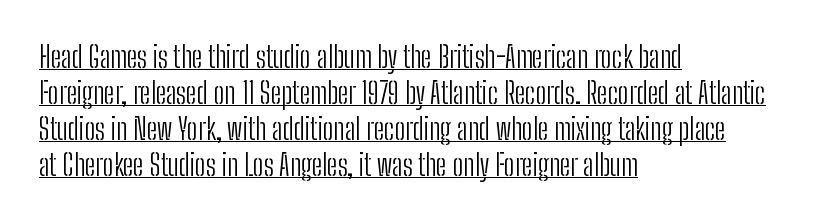
The rendering keeps characters at their native spacing. What decoration does the sample have? An underline. This is sans-serif lettering, the kind often seen on screens and signage. The paragraph has a hard left edge and a soft right edge. A typesetter would call this proportional, since set widths differ per character. Posture: straight, roman, zero tilt.
